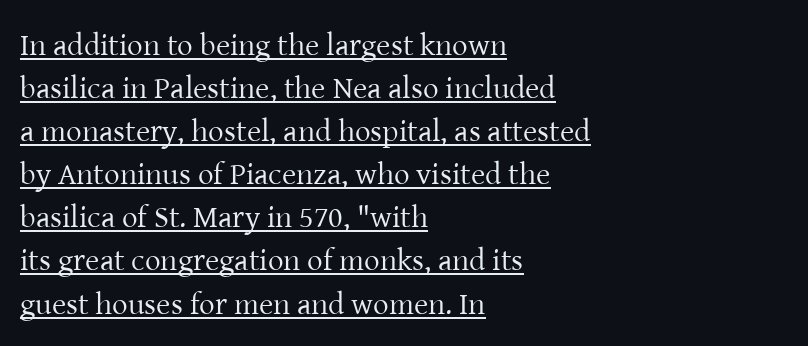
A quiet, ordinary-to-light weight characterises the typeface. This rendering employs a face with finishing strokes, i.e., a serif. Looks like regular typesetting: each glyph gets only the width it needs. This sample carries an underscore along the baseline area. Each new line begins a customary step beneath the previous one.
